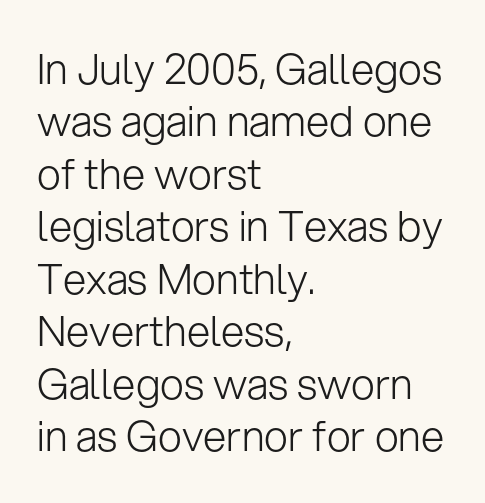
The image shows 42 px light sans-serif type, upright; set left-aligned, normal line spacing (1.25x), normal letter spacing, not underlined; low stroke contrast and a medium x-height.
